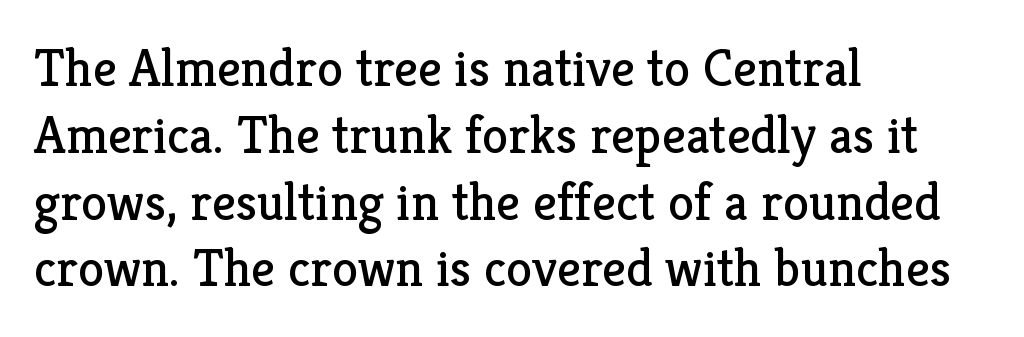
The image shows 53 px regular-weight serif type, upright; set left-aligned, normal line spacing (1.26x), normal letter spacing, not underlined; low stroke contrast and a medium x-height.
